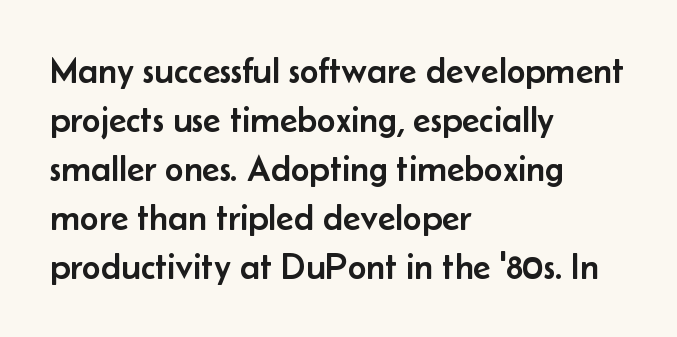
{"serif": "no", "italic": "no", "width": "normal", "stroke_contrast": "low", "x_height": "small", "monospaced": "no", "underline": "no", "align": "left", "line_spacing": "normal", "line_spacing_ratio": 1.36, "letter_spacing": "normal", "letter_spacing_em": 0.0, "glyph_px": 36}
